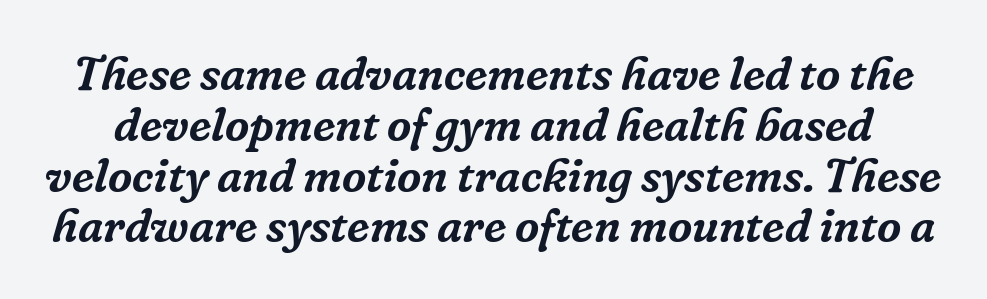
{"serif": "yes", "italic": "yes", "lean": "right", "slant_degrees": 16, "width": "normal", "stroke_contrast": "low", "x_height": "medium", "monospaced": "no", "underline": "no", "line_spacing": "tight", "line_spacing_ratio": 1.08, "letter_spacing": "normal", "letter_spacing_em": 0.0, "glyph_px": 47}
